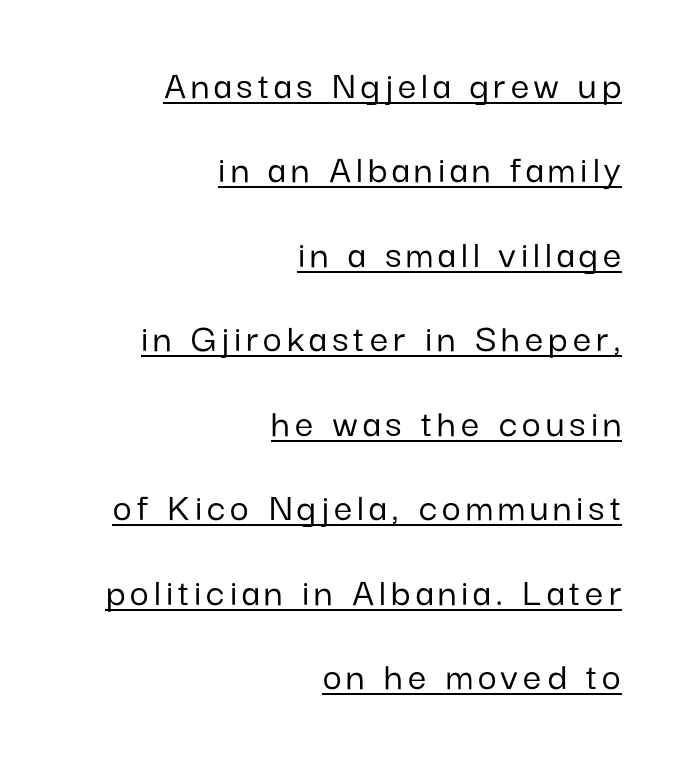
{"serif": "no", "italic": "no", "width": "normal", "stroke_contrast": "low", "x_height": "medium", "monospaced": "no", "underline": "yes", "align": "right", "line_spacing": "loose", "line_spacing_ratio": 2.06, "glyph_px": 41}
